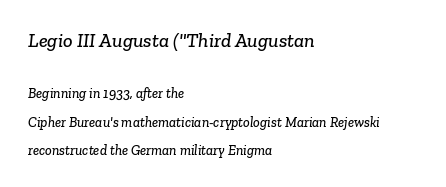
Q: Is the text underlined? A: No.
Q: How is the paragraph aligned? A: Left-aligned.
Q: Is the spacing between letters normal or unusually wide? A: Normal.
Q: Is the spacing between lines tight, normal or loose? A: Loose.
Q: Which block of text is set in a larger size, the first (top) or the second (bottom)? A: The first (top) one.
